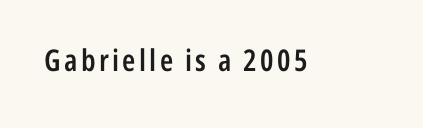
In terms of weight, the rendering is demibold, just under bold. Regarding serifs, this sample does without them. Posture: upright roman. The rendering uses natural spacing where letterforms have individual widths. The area under the type is left untouched.
